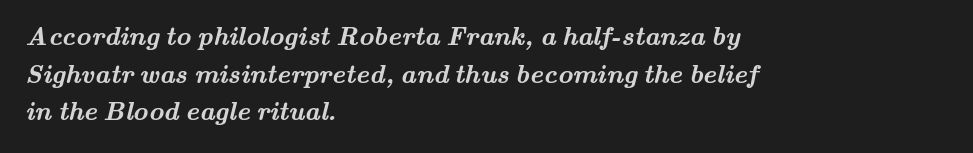
Q: Is the text bold? A: Yes.
Q: Is the text underlined? A: No.
Q: How is the paragraph aligned? A: Left-aligned.
Q: Is the spacing between letters normal or unusually wide? A: Normal.
Q: Is the spacing between lines tight, normal or loose? A: Normal.
